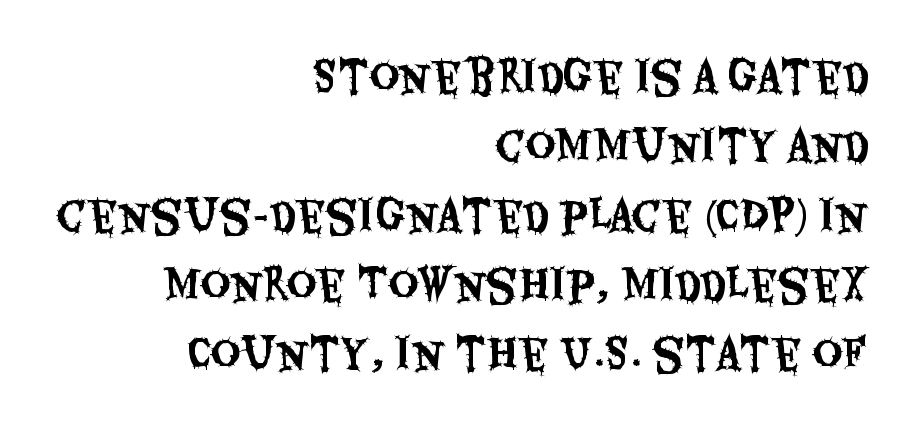
{"serif": "no", "italic": "no", "width": "condensed", "stroke_contrast": "medium", "x_height": "large", "monospaced": "no", "underline": "no", "align": "right", "line_spacing": "normal", "line_spacing_ratio": 1.69, "letter_spacing": "normal", "letter_spacing_em": 0.0, "glyph_px": 41}
